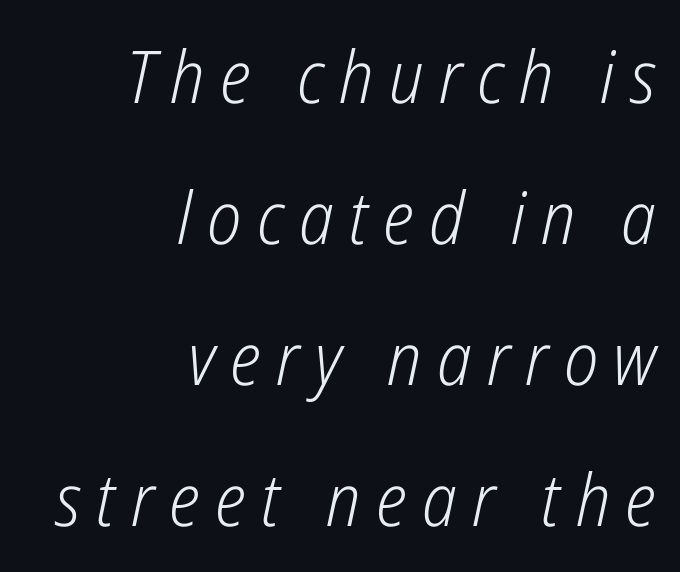
{"italic": "yes", "lean": "right", "slant_degrees": 12, "bold": "no", "weight": "light", "width": "condensed", "stroke_contrast": "low", "x_height": "medium", "monospaced": "no", "underline": "no", "align": "right", "line_spacing": "loose", "line_spacing_ratio": 1.93, "letter_spacing": "wide", "letter_spacing_em": 0.21, "glyph_px": 73}
